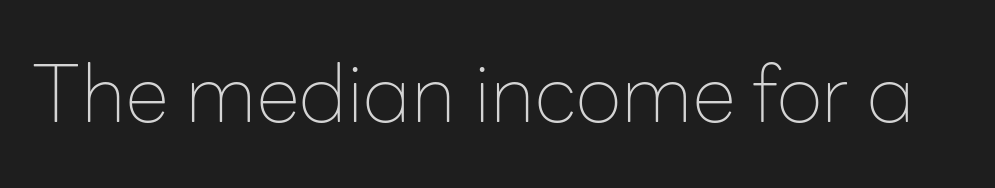
Type without underlining. Letters have the restrained weight of plain body copy at most. Examine the stroke ends and you'll find no serifs. Spacing verdict: proportional, widths tailored to each character. In terms of posture, this sample is upright. Caption: standard tracking, unaltered.
